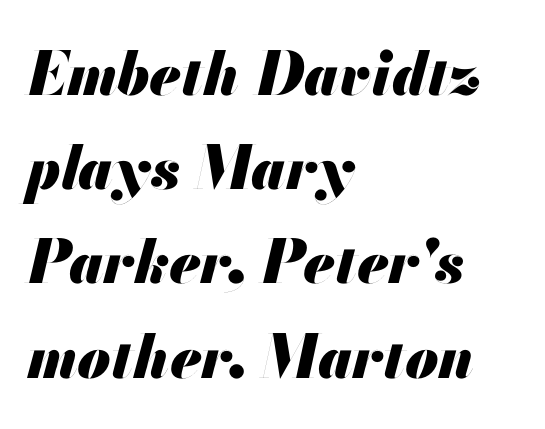
The image shows 60 px heavy type, italic (leaning right); set left-aligned, normal line spacing (1.57x), normal letter spacing, not underlined; medium stroke contrast and a small x-height.
